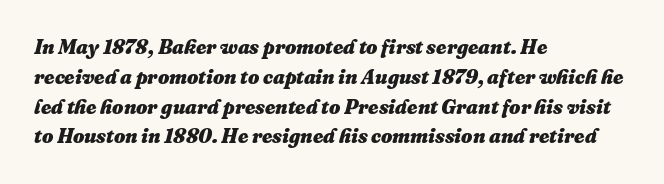
The image shows 20 px bold type, italic (leaning right); set left-aligned, normal line spacing (1.49x), normal letter spacing, not underlined.
